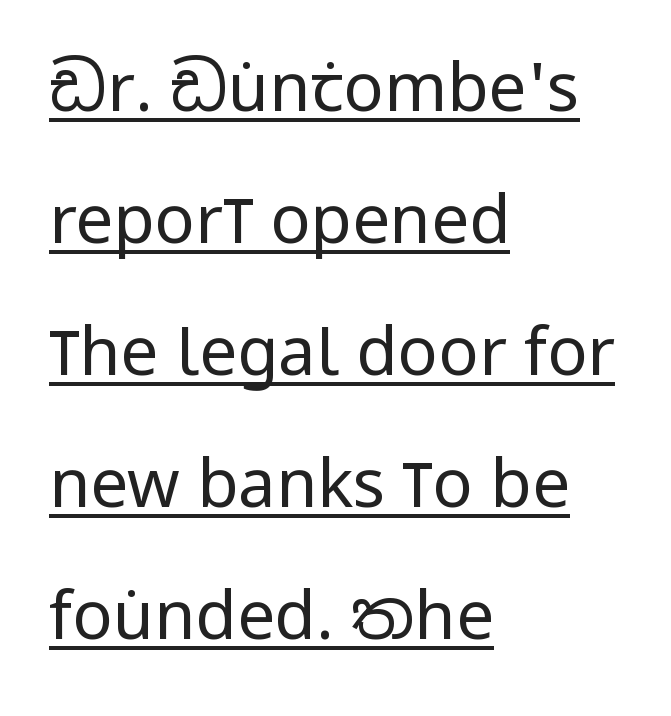
The image shows 67 px regular-weight, condensed sans-serif type, upright; set left-aligned, loose line spacing (1.97x), normal letter spacing, underlined; low stroke contrast and a large x-height.
